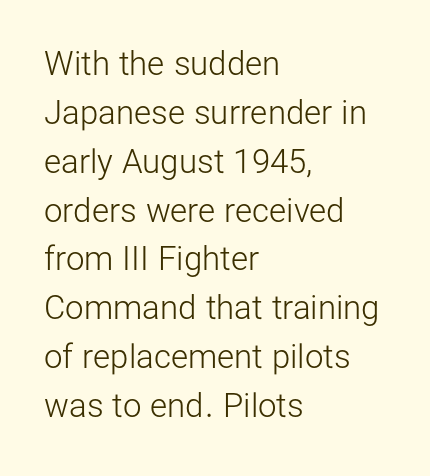
Q: Is the text bold? A: No.
Q: Is the text italic (slanted)? A: No, it is upright.
Q: Is the typeface a serif or a sans-serif typeface? A: Sans-serif.
Q: Is the text underlined? A: No.
Q: How is the paragraph aligned? A: Left-aligned.
Q: Is the spacing between letters normal or unusually wide? A: Normal.
Q: Is the spacing between lines tight, normal or loose? A: Normal.
Q: Width (condensed, normal, or wide)? A: Normal.
Q: Stroke contrast? A: Low.
Q: x-height? A: Medium.
Q: Monospaced? A: No.
